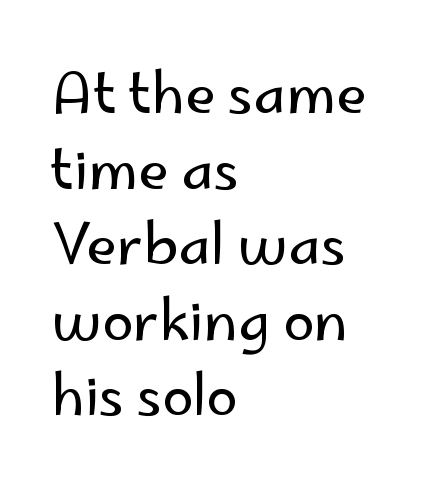
The image shows 56 px regular-weight sans-serif type, upright; set left-aligned, normal line spacing (1.35x), normal letter spacing, not underlined; low stroke contrast and a small x-height.
